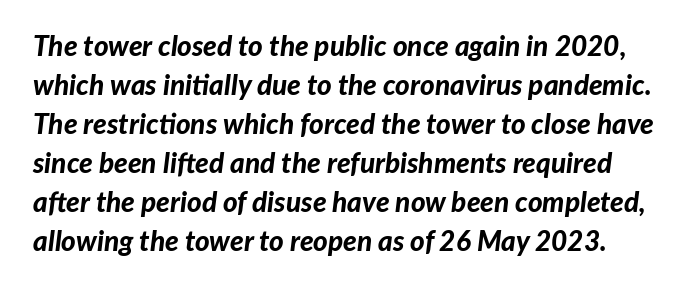
{"italic": "yes", "lean": "right", "slant_degrees": 7, "bold": "yes", "weight": "bold", "width": "normal", "stroke_contrast": "low", "x_height": "medium", "monospaced": "no", "underline": "no", "line_spacing": "normal", "line_spacing_ratio": 1.39, "letter_spacing": "normal", "letter_spacing_em": 0.0, "glyph_px": 28}
